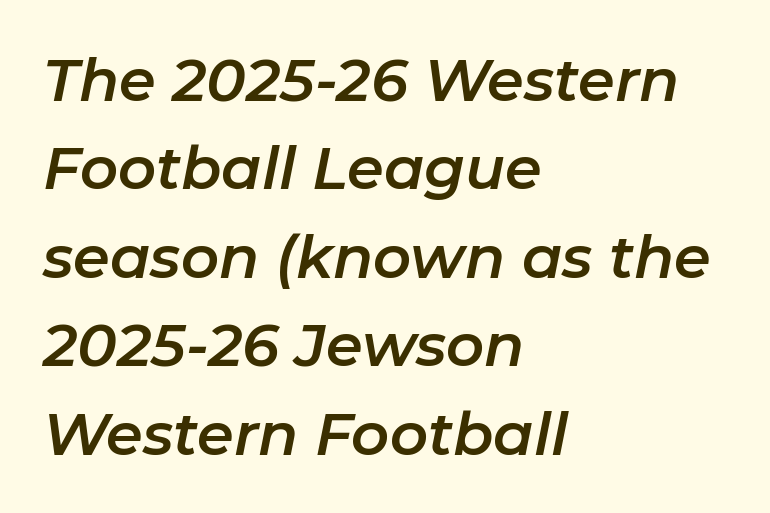
The image shows 59 px text type, italic (leaning right); set left-aligned, normal line spacing (1.5x), normal letter spacing, not underlined; low stroke contrast and a medium x-height.
